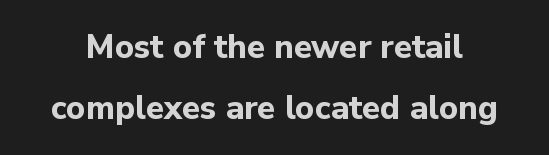
The rendering keeps characters at their native spacing. Characters remain perfectly vertical along every line. Spacing verdict: proportional, widths tailored to each character. Has an underline been added? It has not.
